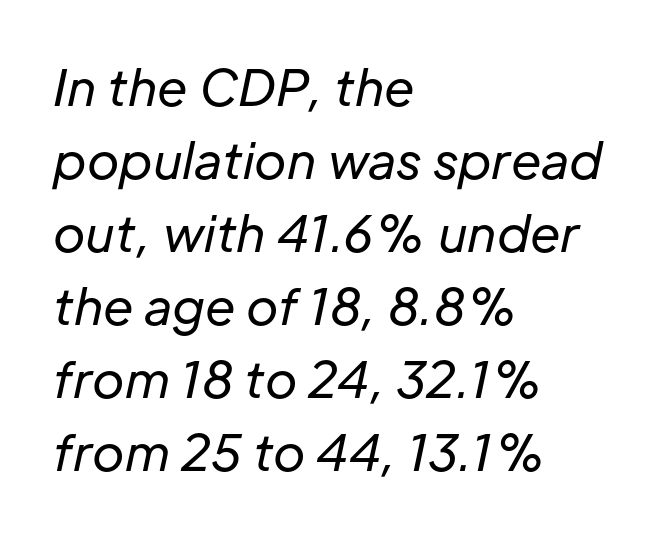
The image shows 49 px regular-weight type, italic (leaning right); set left-aligned, normal line spacing (1.49x), normal letter spacing, not underlined; low stroke contrast and a medium x-height.
